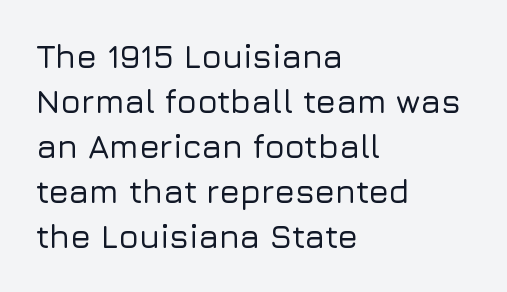
The paragraph shown leans on its left margin. Nope, not italic — everything's standing straight. Each word holds together tightly as a unit, with standard inter-letter gaps. The text was rendered using a sans face with plain stroke endings. The passage shown is typed in a proportional face where columns would drift.
